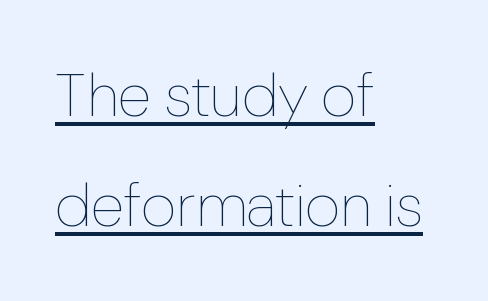
Q: Is the text bold? A: No.
Q: Is the text italic (slanted)? A: No, it is upright.
Q: Is the text underlined? A: Yes.
Q: How is the paragraph aligned? A: Left-aligned.
Q: Is the spacing between letters normal or unusually wide? A: Normal.
Q: Width (condensed, normal, or wide)? A: Normal.
Q: Stroke contrast? A: Low.
Q: x-height? A: Medium.
Q: Monospaced? A: No.
